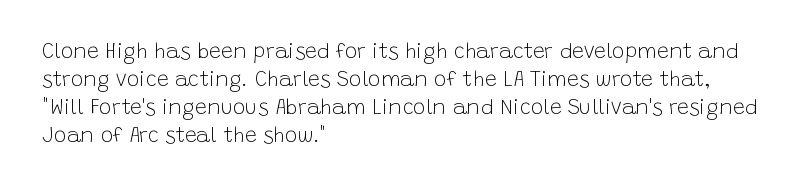
Q: Is the text bold? A: No.
Q: Is the text italic (slanted)? A: No, it is upright.
Q: Is the text underlined? A: No.
Q: How is the paragraph aligned? A: Left-aligned.
Q: Is the spacing between letters normal or unusually wide? A: Normal.
Q: Is the spacing between lines tight, normal or loose? A: Normal.
